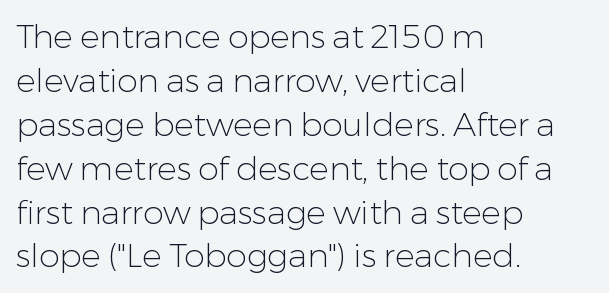
{"serif": "no", "italic": "no", "bold": "no", "weight": "light", "width": "normal", "stroke_contrast": "low", "x_height": "medium", "monospaced": "no", "underline": "no", "align": "left", "line_spacing": "normal", "line_spacing_ratio": 1.33, "letter_spacing": "normal", "letter_spacing_em": 0.0, "glyph_px": 33}
